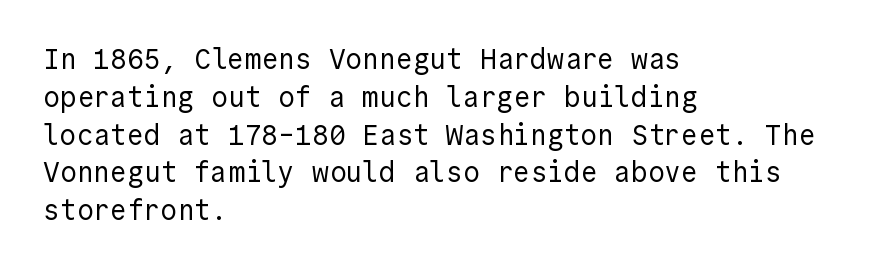
{"serif": "no", "italic": "no", "bold": "no", "weight": "regular", "width": "normal", "x_height": "medium", "underline": "no", "align": "left", "line_spacing": "normal", "line_spacing_ratio": 1.35, "letter_spacing": "normal", "letter_spacing_em": 0.0, "glyph_px": 28}
